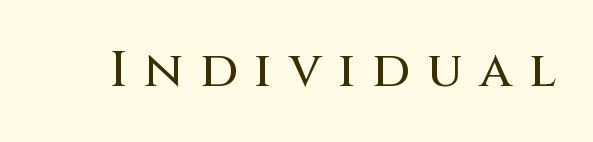
Unmarked baselines from the first word to the last. A typesetter would call this proportional, since set widths differ per character. This sample uses an upright cut, with every glyph sitting square on the baseline. Inter-character spacing is expanded well beyond the font's built-in metrics.
